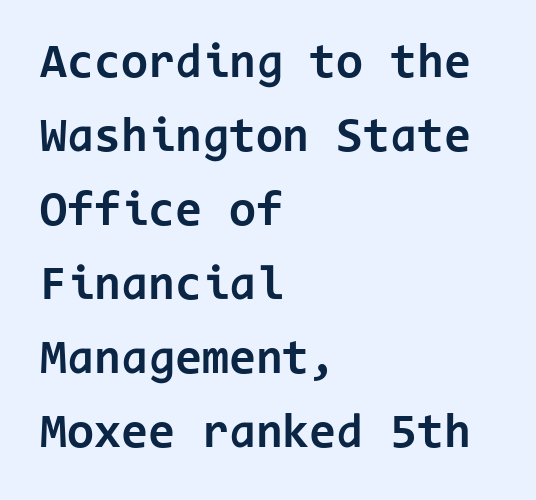
The letters march in equal steps, a hallmark of fixed-pitch type. Rendered with straight, roman letterforms. Classification — sans serif. Typographic density is high because the face is bold. Vertically, the passage feels balanced, rows spaced as you'd expect.
